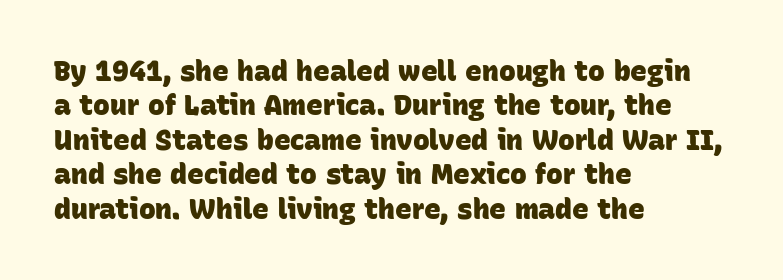
{"serif": "no", "bold": "yes", "weight": "heavy", "width": "normal", "stroke_contrast": "low", "x_height": "large", "monospaced": "no", "underline": "no", "align": "left", "line_spacing_ratio": 1.23, "letter_spacing": "normal", "letter_spacing_em": 0.0, "glyph_px": 28}
